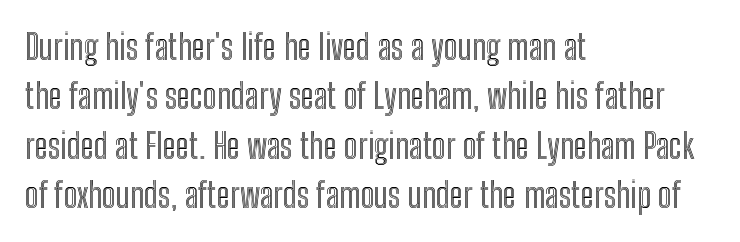
Q: Is the text italic (slanted)? A: No, it is upright.
Q: Is the text underlined? A: No.
Q: How is the paragraph aligned? A: Left-aligned.
Q: Is the spacing between letters normal or unusually wide? A: Normal.
Q: Is the spacing between lines tight, normal or loose? A: Normal.
Q: Width (condensed, normal, or wide)? A: Condensed.
Q: x-height? A: Medium.
Q: Monospaced? A: No.
